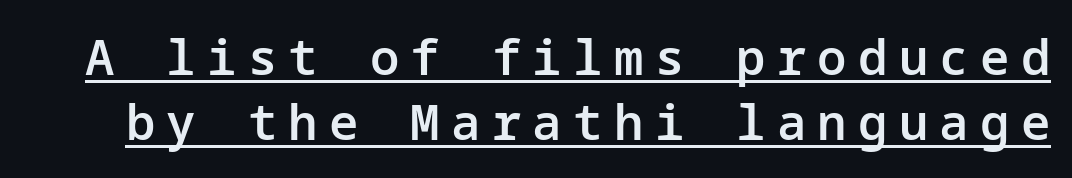
Q: Is the text bold? A: Semi-bold.
Q: Is the text italic (slanted)? A: No, it is upright.
Q: Is the typeface a serif or a sans-serif typeface? A: Sans-serif.
Q: Is the text underlined? A: Yes.
Q: Is the spacing between letters normal or unusually wide? A: Unusually wide.
Q: Is the spacing between lines tight, normal or loose? A: Normal.
Q: Width (condensed, normal, or wide)? A: Normal.
Q: Stroke contrast? A: Low.
Q: x-height? A: Medium.
